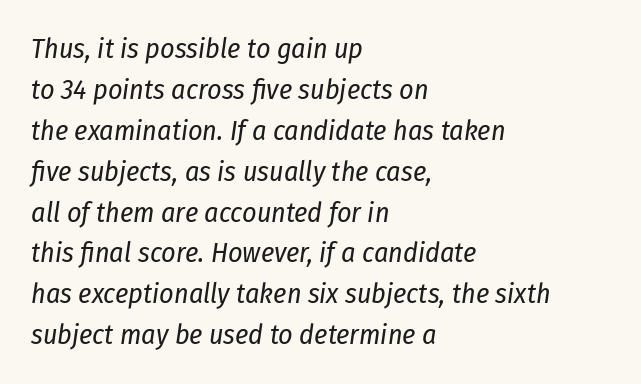
Stems here are at most as thick as an everyday book face. Every row of glyphs begins at an identical x-position on the left. Just letters on the line, the space beneath them empty. A typesetter would mark this as italic. This sample has the flowing, uneven cadence of proportional lettering.
